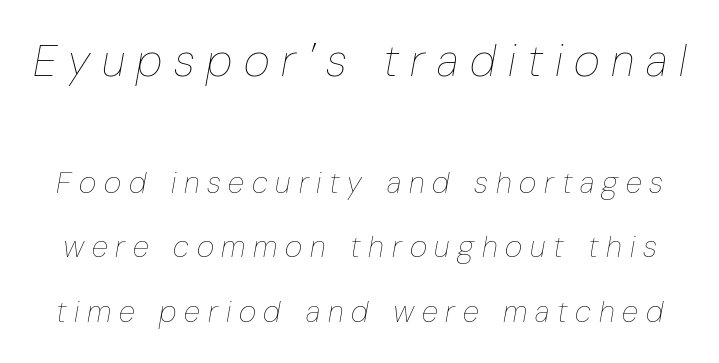
{"italic": "yes", "lean": "right", "slant_degrees": 10, "bold": "no", "weight": "thin", "width": "condensed", "stroke_contrast": "low", "x_height": "medium", "monospaced": "no", "underline": "no", "line_spacing": "loose", "line_spacing_ratio": 2.14, "letter_spacing": "wide", "letter_spacing_em": 0.26, "larger_block": "first", "size_ratio": 1.5, "glyph_px": 45}
